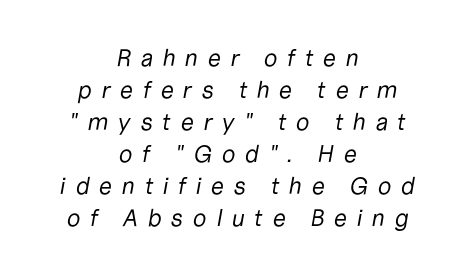
Q: Is the text bold? A: No.
Q: Is the text italic (slanted)? A: Yes, it leans right by about 10 degrees.
Q: Is the text underlined? A: No.
Q: How is the paragraph aligned? A: Centered.
Q: Is the spacing between letters normal or unusually wide? A: Unusually wide.
Q: Is the spacing between lines tight, normal or loose? A: Normal.
